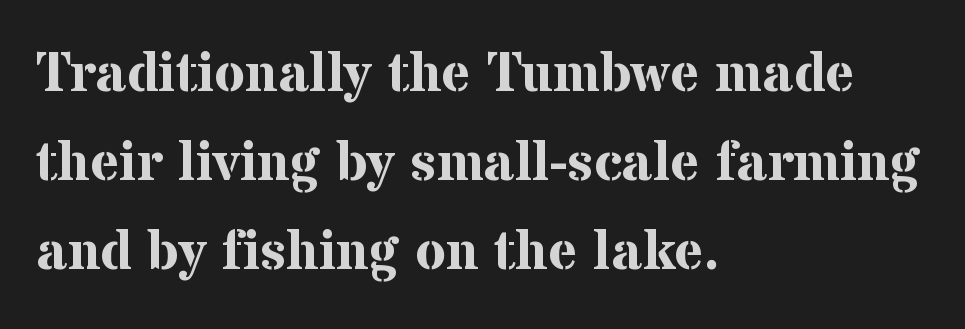
{"serif": "yes", "italic": "no", "bold": "yes", "weight": "bold", "width": "normal", "stroke_contrast": "medium", "x_height": "medium", "monospaced": "no", "underline": "no", "align": "left", "line_spacing": "normal", "line_spacing_ratio": 1.59, "letter_spacing": "normal", "letter_spacing_em": 0.0, "glyph_px": 56}
